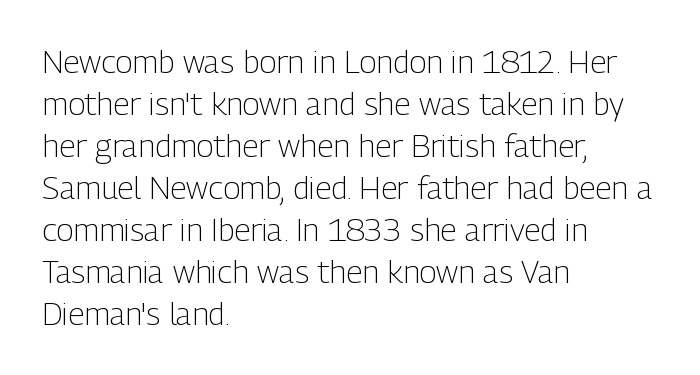
The axis of the letterforms is exactly vertical. This sample uses plain, unmodified letter spacing. One-word summary of the alignment: left. The face used here is proportionally spaced, like ordinary book or web type. Whoever set this chose a conventional vertical rhythm.
